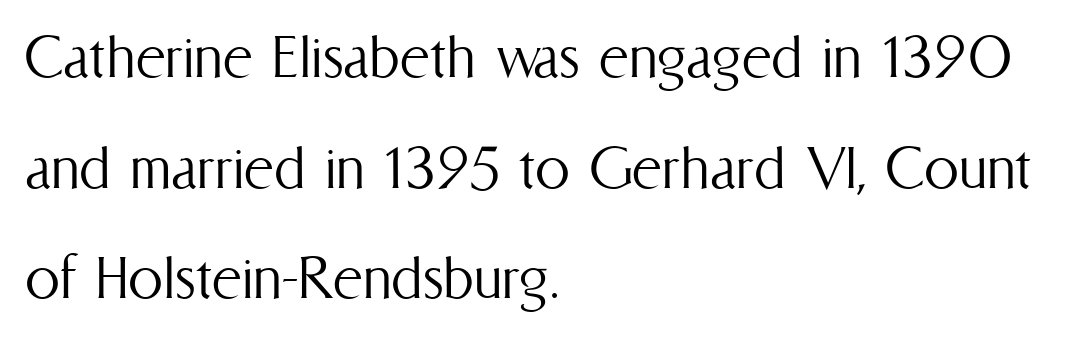
The image shows 70 px light, condensed type, upright; set left-aligned, normal line spacing (1.58x), normal letter spacing, not underlined; medium stroke contrast and a medium x-height.
